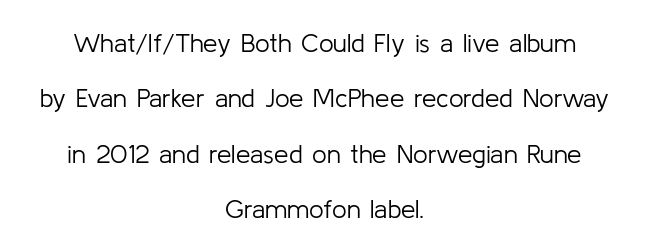
Q: Is the text bold? A: No.
Q: Is the text italic (slanted)? A: No, it is upright.
Q: Is the text underlined? A: No.
Q: How is the paragraph aligned? A: Centered.
Q: Is the spacing between letters normal or unusually wide? A: Normal.
Q: Is the spacing between lines tight, normal or loose? A: Loose.
